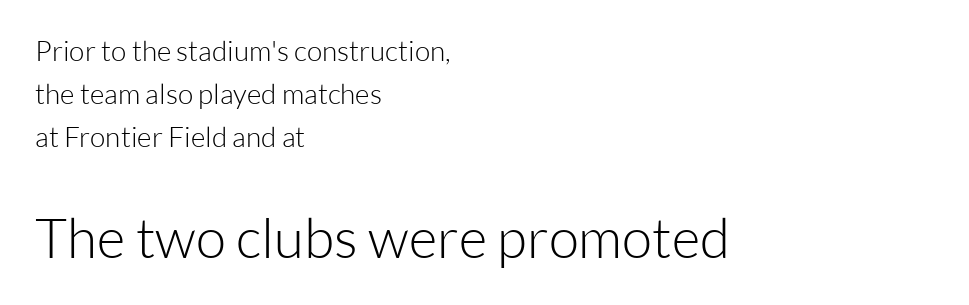
Nothing sits at the stroke ends, so this counts as sans-serif. Line beginnings align vertically; line endings do not. A typesetter would call this proportional, since set widths differ per character. Is the type heavy? It reads as light-to-regular instead. Descenders are the only things crossing below the line.
